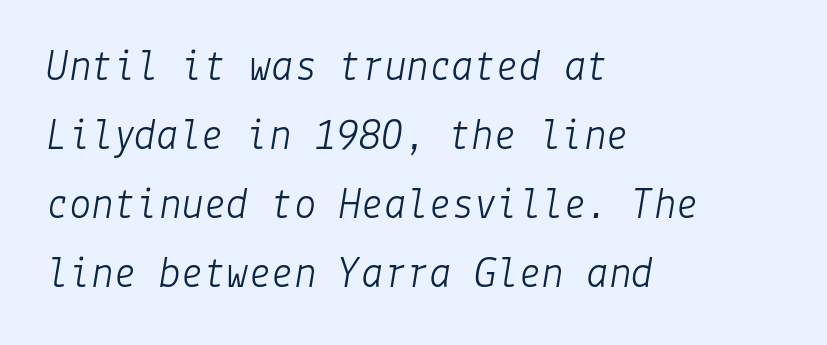
The image shows 45 px light type, italic (leaning right); set left-aligned, normal line spacing (1.53x), normal letter spacing, not underlined; low stroke contrast and a medium x-height.
